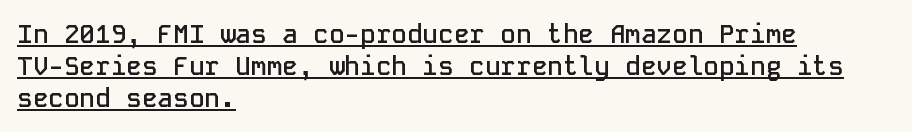
Q: Is the text bold? A: Semi-bold.
Q: Is the text italic (slanted)? A: No, it is upright.
Q: Is the text underlined? A: Yes.
Q: How is the paragraph aligned? A: Left-aligned.
Q: Is the spacing between letters normal or unusually wide? A: Normal.
